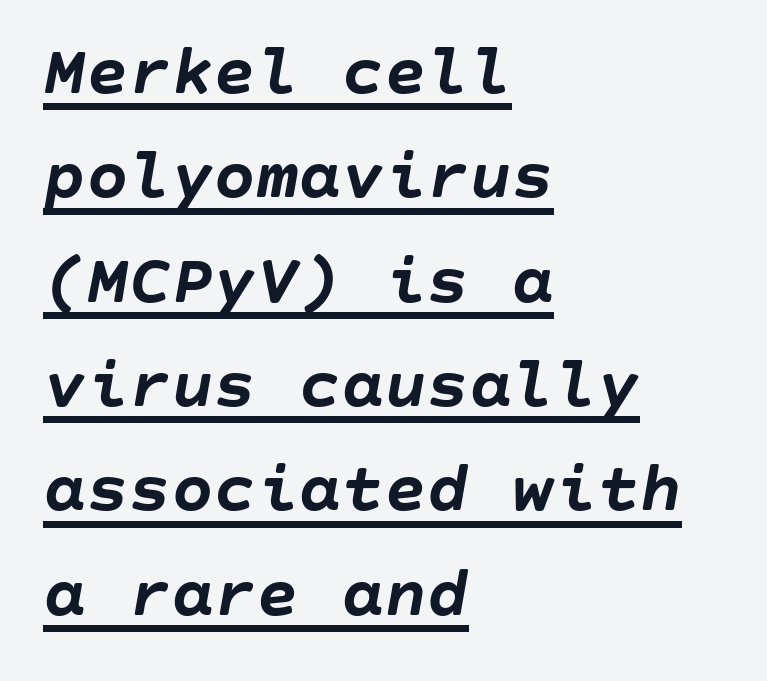
Would a proofreader flag this as italicized? Yes. The leading is moderate, giving the passage an even texture. Notice how the passage keeps a crisp vertical edge on the left only. Inter-character spacing is left at the font's built-in metrics. These characters rest on top of a visible drawn line.
